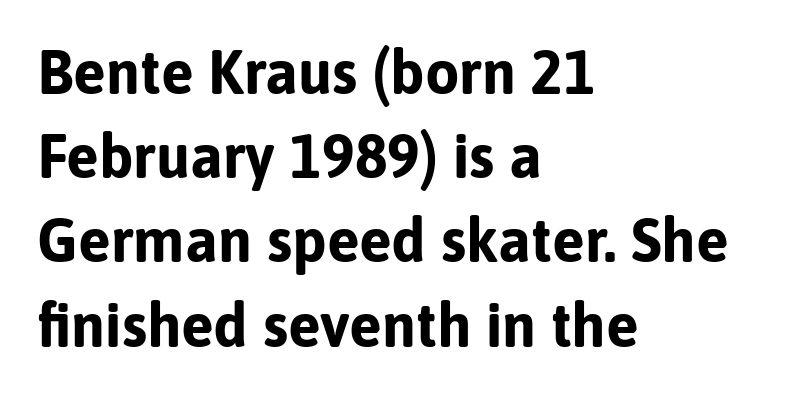
The line texture is even and compact thanks to regular tracking. Proportional: the letters do not fall into vertical columns. Anything drawn beneath the words? Only blank space. Students, observe: this is what conventionally led text looks like.
